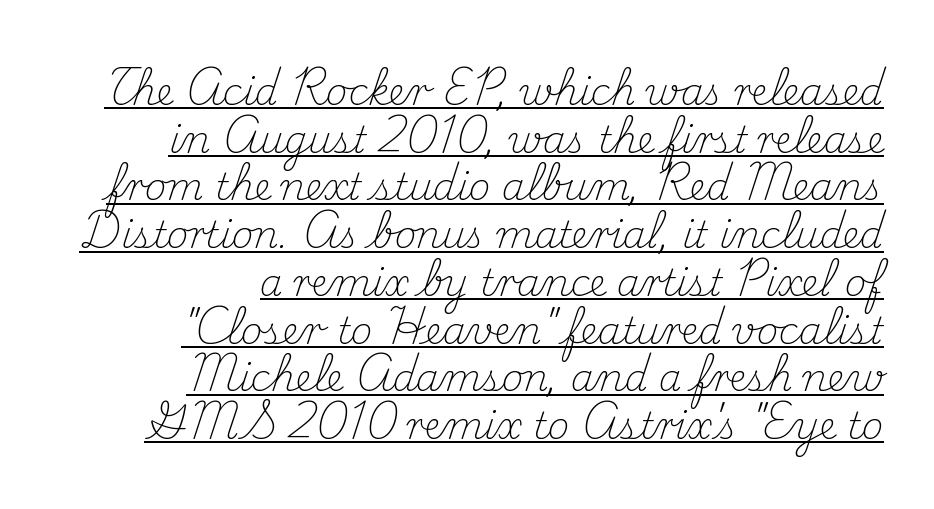
Q: Is the text bold? A: No.
Q: Is the text italic (slanted)? A: Yes.
Q: Is the typeface a serif or a sans-serif typeface? A: Serif.
Q: Is the text underlined? A: Yes.
Q: How is the paragraph aligned? A: Right-aligned.
Q: Is the spacing between letters normal or unusually wide? A: Normal.
Q: Is the spacing between lines tight, normal or loose? A: Normal.
Q: Width (condensed, normal, or wide)? A: Normal.
Q: Stroke contrast? A: Medium.
Q: x-height? A: Small.
Q: Monospaced? A: No.
